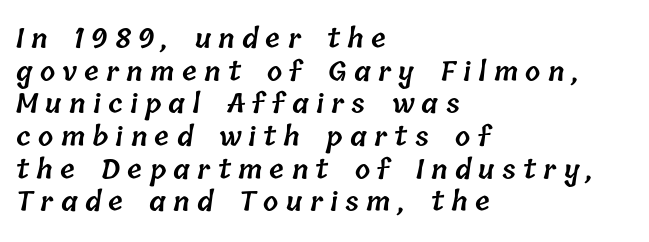
Q: Is the text bold? A: Semi-bold.
Q: Is the text underlined? A: No.
Q: How is the paragraph aligned? A: Left-aligned.
Q: Is the spacing between letters normal or unusually wide? A: Unusually wide.
